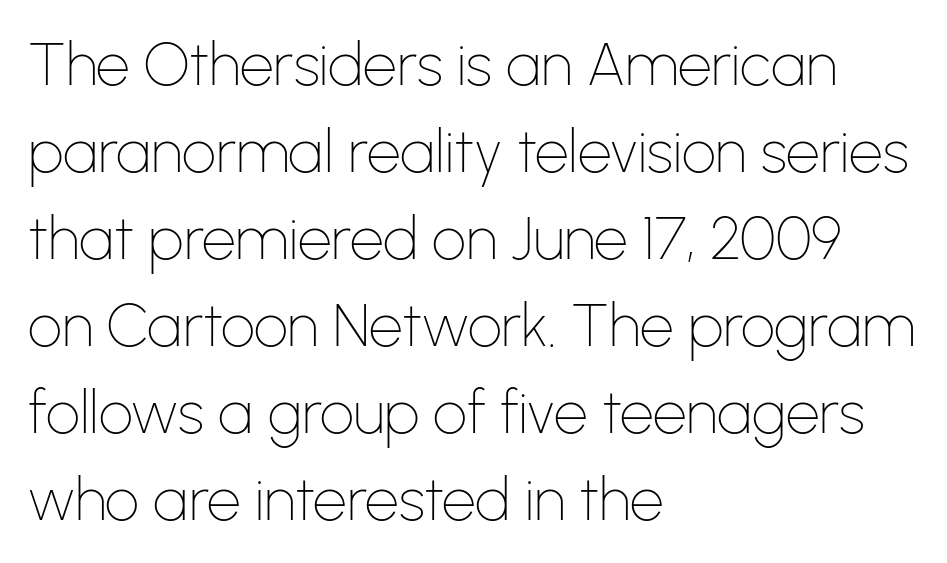
The image shows 60 px thin sans-serif type, upright; set left-aligned, normal line spacing (1.45x), normal letter spacing, not underlined; low stroke contrast and a medium x-height.
